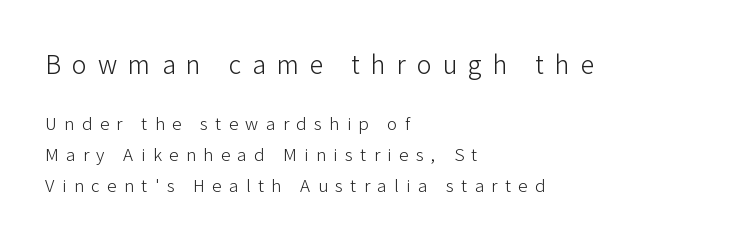
Q: Is the text bold? A: No.
Q: Is the text italic (slanted)? A: No, it is upright.
Q: Is the text underlined? A: No.
Q: How is the paragraph aligned? A: Left-aligned.
Q: Is the spacing between letters normal or unusually wide? A: Unusually wide.
Q: Which block of text is set in a larger size, the first (top) or the second (bottom)? A: The first (top) one.
